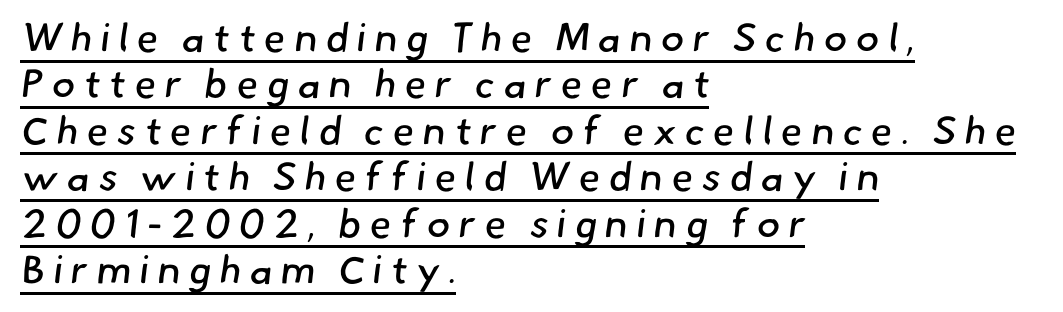
Q: Is the text bold? A: No.
Q: Is the typeface a serif or a sans-serif typeface? A: Sans-serif.
Q: Is the text underlined? A: Yes.
Q: How is the paragraph aligned? A: Left-aligned.
Q: Is the spacing between letters normal or unusually wide? A: Unusually wide.
Q: Width (condensed, normal, or wide)? A: Normal.
Q: Stroke contrast? A: Low.
Q: x-height? A: Small.
Q: Monospaced? A: No.
